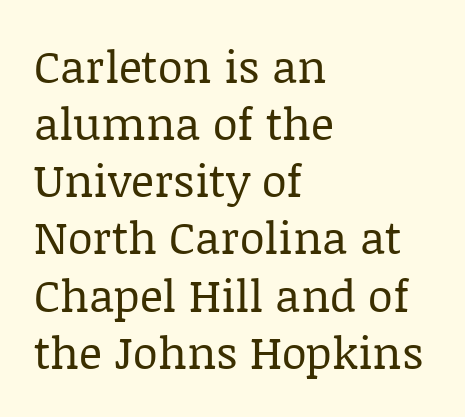
The image shows 45 px regular-weight serif type, upright; set left-aligned, normal line spacing (1.27x), normal letter spacing, not underlined; low stroke contrast and a large x-height.
